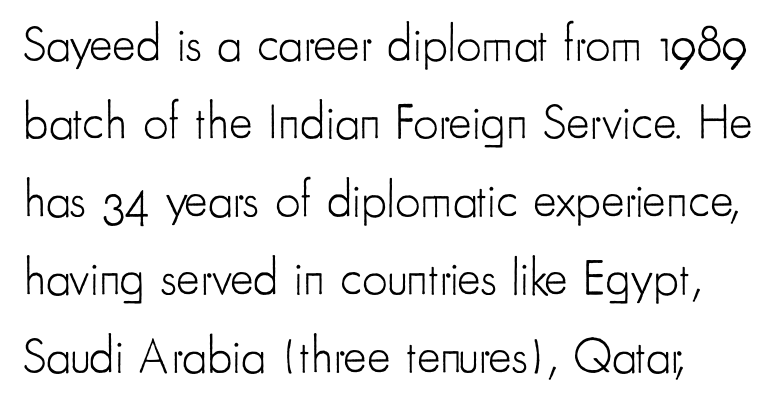
Stems here are at most as thick as an everyday book face. Spacing between characters is what you'd get straight out of the box. Descenders are the only things crossing below the line. The passage shown is typed in a proportional face where columns would drift. These lines were composed using upright roman letters.
